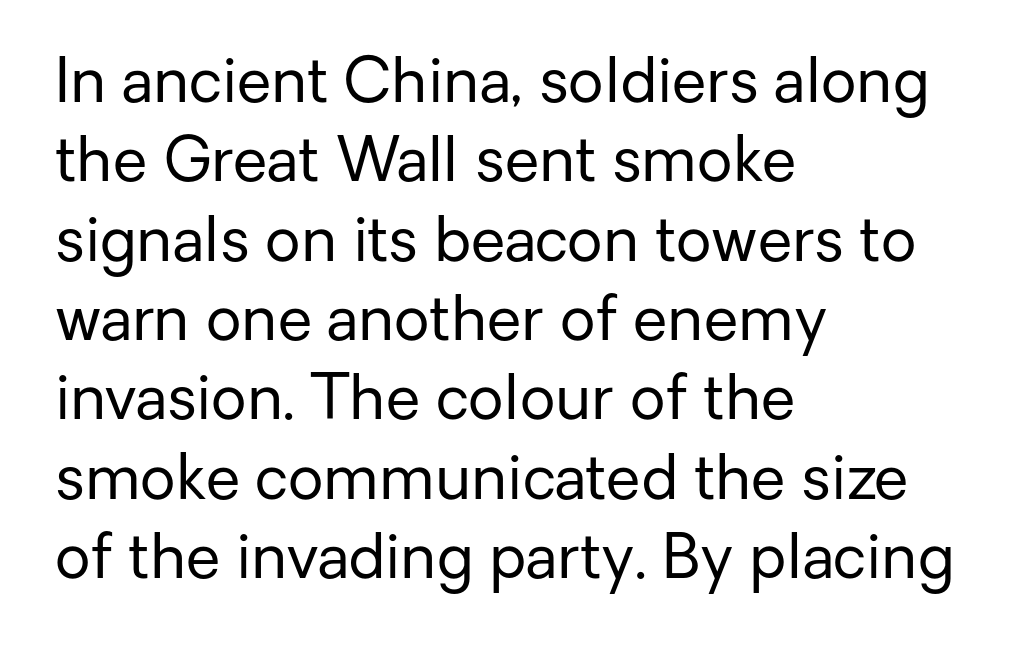
The image shows 62 px regular-weight sans-serif type, upright; set left-aligned, normal line spacing (1.28x), normal letter spacing, not underlined; low stroke contrast and a medium x-height.
